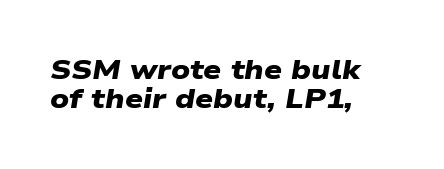
{"serif": "no", "bold": "yes", "weight": "heavy", "width": "wide", "stroke_contrast": "low", "x_height": "medium", "monospaced": "no", "underline": "no", "align": "left", "line_spacing": "tight", "line_spacing_ratio": 1.04, "letter_spacing": "normal", "letter_spacing_em": 0.0, "glyph_px": 28}
